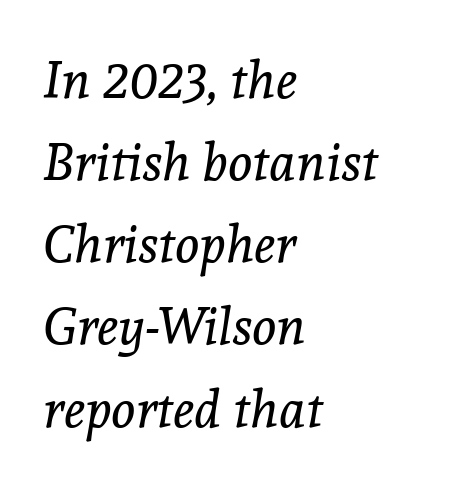
Q: Is the text bold? A: No.
Q: Is the text italic (slanted)? A: Yes, it leans right by about 8 degrees.
Q: Is the typeface a serif or a sans-serif typeface? A: Serif.
Q: Is the text underlined? A: No.
Q: How is the paragraph aligned? A: Left-aligned.
Q: Is the spacing between letters normal or unusually wide? A: Normal.
Q: Is the spacing between lines tight, normal or loose? A: Normal.
Q: Width (condensed, normal, or wide)? A: Normal.
Q: x-height? A: Medium.
Q: Monospaced? A: No.
